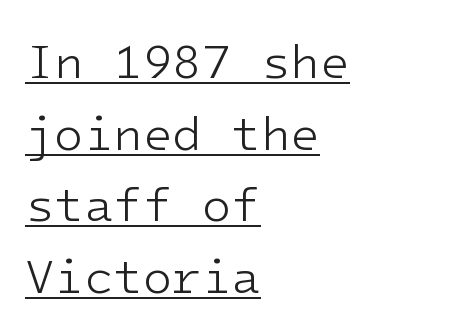
Honestly, the underline is the first thing you notice here. The rendering anchors every line to the left-hand side. Classification — sans serif. No extra ink here — the face is not bold.
